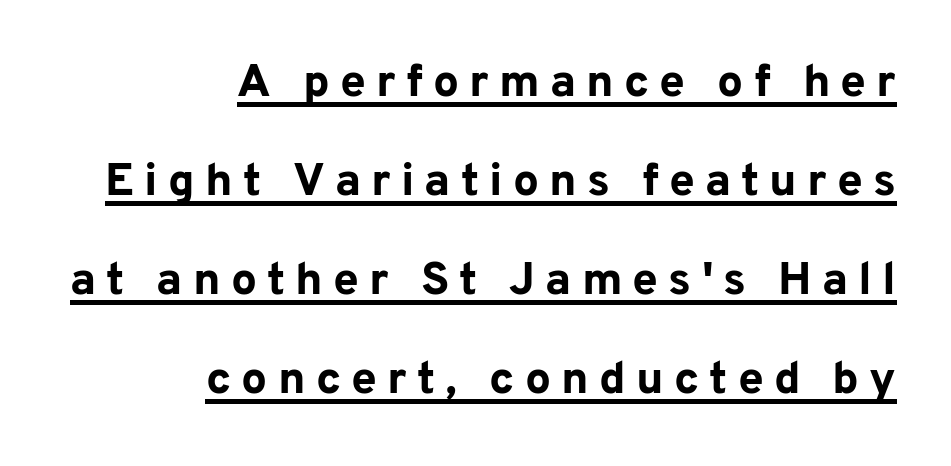
Q: Is the text bold? A: Yes.
Q: Is the text italic (slanted)? A: No, it is upright.
Q: Is the typeface a serif or a sans-serif typeface? A: Sans-serif.
Q: Is the text underlined? A: Yes.
Q: How is the paragraph aligned? A: Right-aligned.
Q: Is the spacing between letters normal or unusually wide? A: Unusually wide.
Q: Is the spacing between lines tight, normal or loose? A: Loose.
Q: Width (condensed, normal, or wide)? A: Normal.
Q: Stroke contrast? A: Low.
Q: x-height? A: Medium.
Q: Monospaced? A: No.
